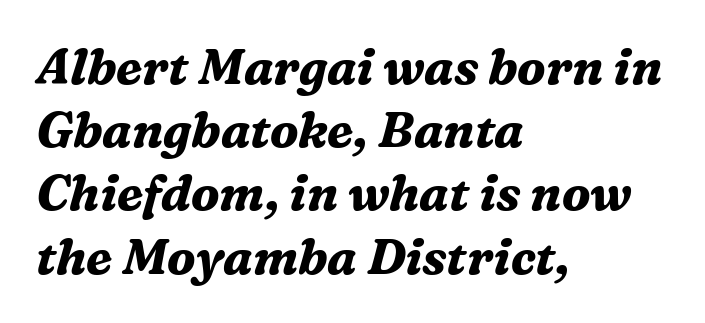
{"serif": "yes", "italic": "yes", "lean": "right", "slant_degrees": 16, "bold": "yes", "weight": "bold", "width": "normal", "stroke_contrast": "medium", "x_height": "medium", "monospaced": "no", "underline": "no", "align": "left", "line_spacing": "normal", "line_spacing_ratio": 1.29, "letter_spacing": "normal", "letter_spacing_em": 0.0, "glyph_px": 49}
